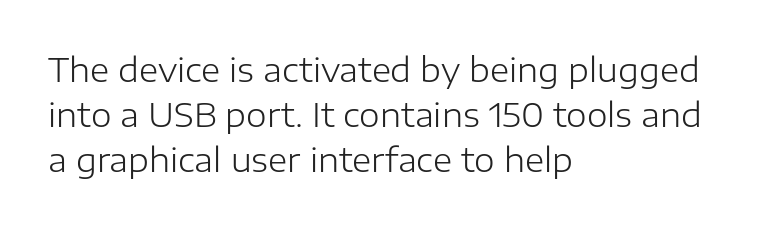
Q: Is the text bold? A: No.
Q: Is the text italic (slanted)? A: No, it is upright.
Q: Is the typeface a serif or a sans-serif typeface? A: Sans-serif.
Q: Is the text underlined? A: No.
Q: How is the paragraph aligned? A: Left-aligned.
Q: Is the spacing between letters normal or unusually wide? A: Normal.
Q: Is the spacing between lines tight, normal or loose? A: Normal.
Q: Width (condensed, normal, or wide)? A: Normal.
Q: Stroke contrast? A: Low.
Q: x-height? A: Medium.
Q: Monospaced? A: No.
